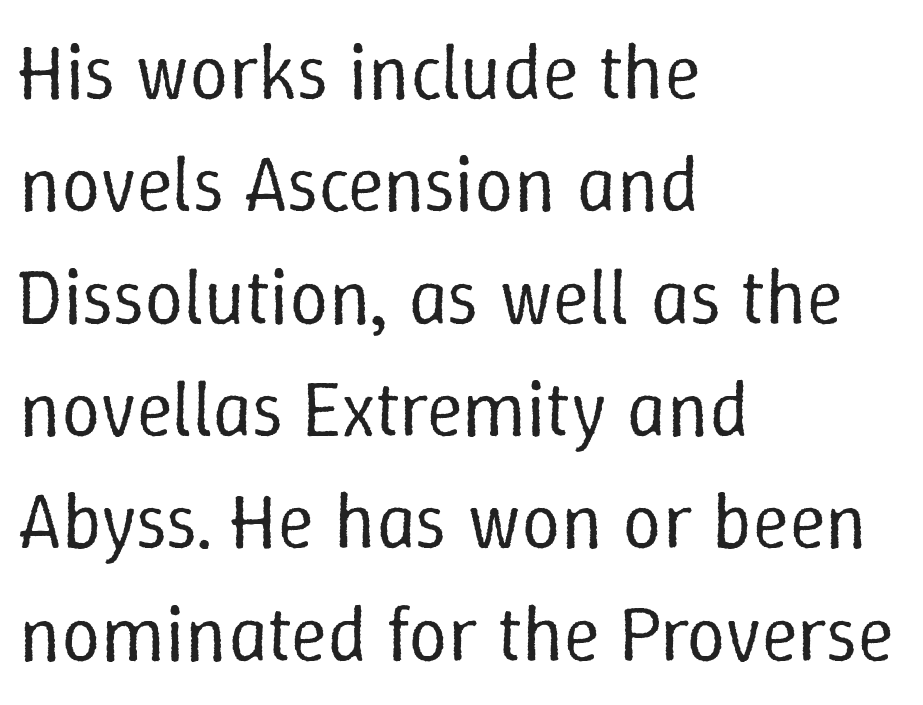
When letters stand straight like this, we call the style roman or upright. Students, note that the glyphs here touch the page at normal intervals. Counters stay open thanks to moderate or lighter strokes. Character widths vary here, with narrow letters taking less room than wide ones. The passage is arranged the way most books set body copy — flush left.
